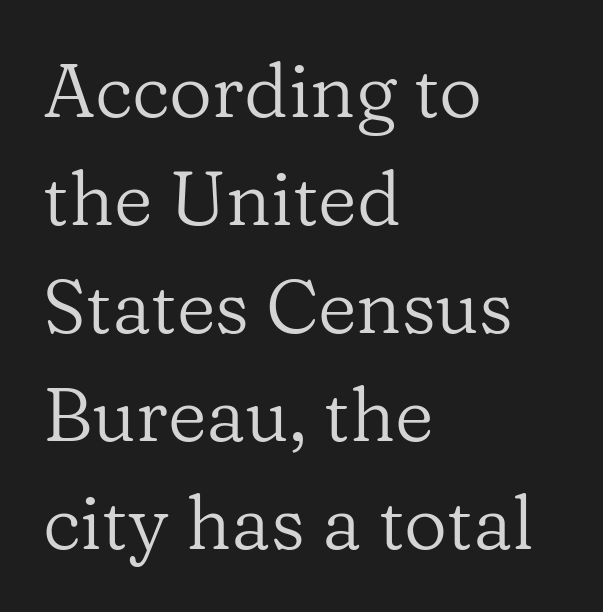
Q: Is the text bold? A: No.
Q: Is the text italic (slanted)? A: No, it is upright.
Q: Is the typeface a serif or a sans-serif typeface? A: Serif.
Q: Is the text underlined? A: No.
Q: How is the paragraph aligned? A: Left-aligned.
Q: Is the spacing between letters normal or unusually wide? A: Normal.
Q: Is the spacing between lines tight, normal or loose? A: Normal.
Q: Width (condensed, normal, or wide)? A: Normal.
Q: Stroke contrast? A: Low.
Q: x-height? A: Medium.
Q: Monospaced? A: No.
